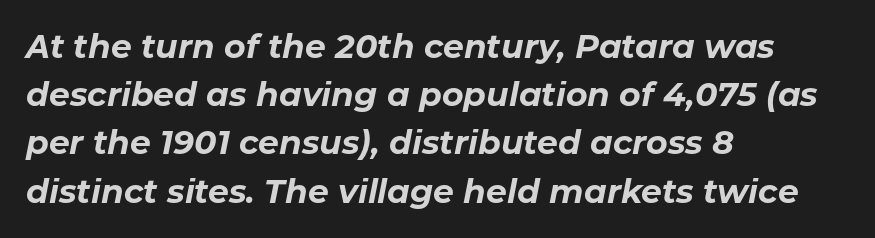
Q: Is the text bold? A: Yes.
Q: Is the text italic (slanted)? A: Yes, it leans right by about 11 degrees.
Q: Is the text underlined? A: No.
Q: How is the paragraph aligned? A: Left-aligned.
Q: Is the spacing between letters normal or unusually wide? A: Normal.
Q: Is the spacing between lines tight, normal or loose? A: Normal.
Q: Width (condensed, normal, or wide)? A: Normal.
Q: Stroke contrast? A: Low.
Q: x-height? A: Medium.
Q: Monospaced? A: No.
